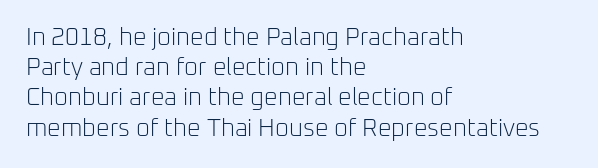
The image shows 24 px text type, upright; set left-aligned, normal line spacing (1.26x), normal letter spacing, not underlined.
